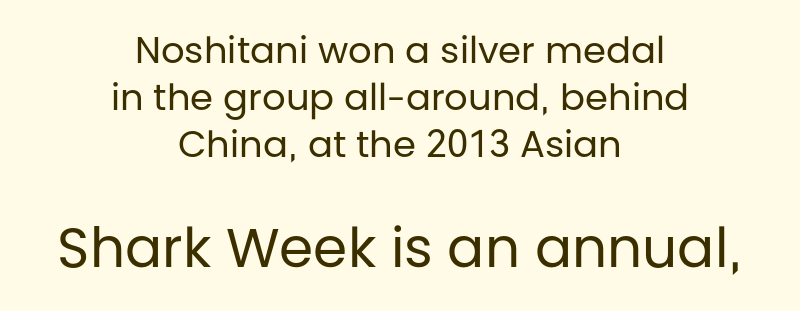
Each word holds together tightly as a unit, with standard inter-letter gaps. Any mark beneath the type? The region is blank. The strokes carry an ordinary text weight at most. The rendering uses a moderate line-height, typical for paragraphs. Italic: no, the glyphs are upright roman.
